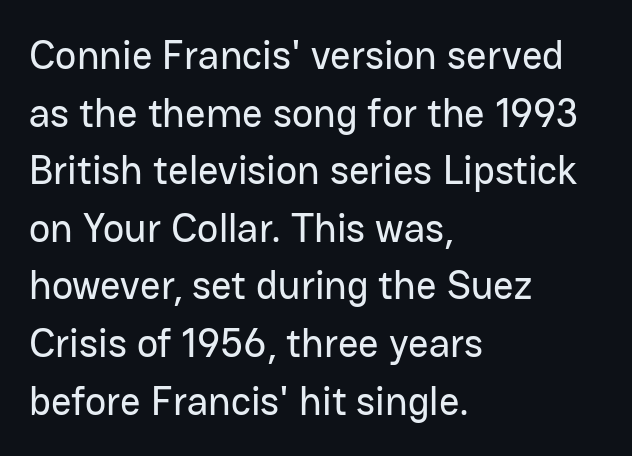
You can tell it's not italic because the verticals are truly vertical. The strip under each line holds only bare page. Layout note: lines flush left. Students, note that the glyphs here touch the page at normal intervals. Is this a fixed-width face? No — the glyphs have proportional, varying widths. Grotesque or geometric, the face here clearly has no serifs.
